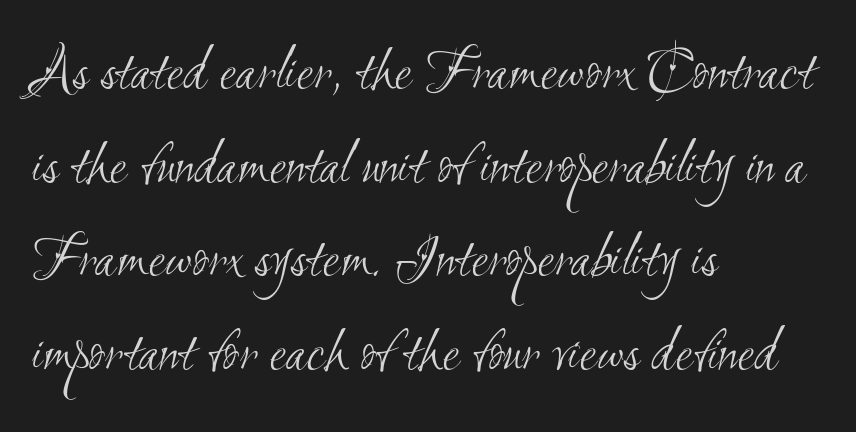
{"serif": "no", "bold": "no", "weight": "light", "width": "condensed", "stroke_contrast": "medium", "x_height": "small", "monospaced": "no", "underline": "no", "align": "left", "line_spacing": "normal", "line_spacing_ratio": 1.51, "letter_spacing": "normal", "letter_spacing_em": 0.0, "glyph_px": 62}
